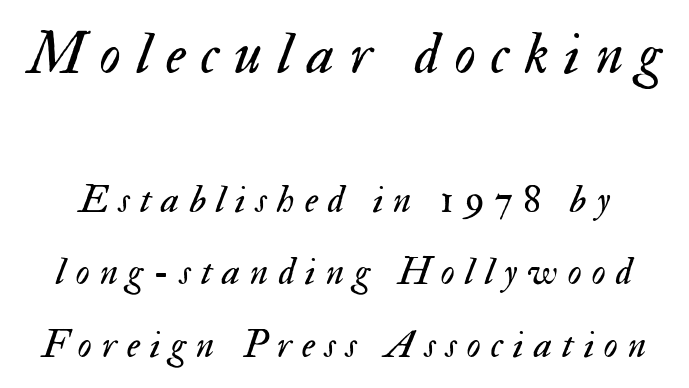
Q: Is the text bold? A: No.
Q: Is the text italic (slanted)? A: Yes, it leans right by about 17 degrees.
Q: Is the text underlined? A: No.
Q: Is the spacing between letters normal or unusually wide? A: Unusually wide.
Q: Which block of text is set in a larger size, the first (top) or the second (bottom)? A: The first (top) one.
Q: Width (condensed, normal, or wide)? A: Normal.
Q: Stroke contrast? A: Medium.
Q: x-height? A: Small.
Q: Monospaced? A: No.
